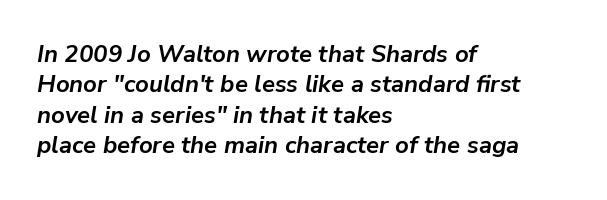
{"italic": "yes", "lean": "right", "slant_degrees": 9, "bold": "yes", "underline": "no", "align": "left", "line_spacing": "normal", "line_spacing_ratio": 1.27, "letter_spacing": "normal", "letter_spacing_em": 0.0, "glyph_px": 24}
